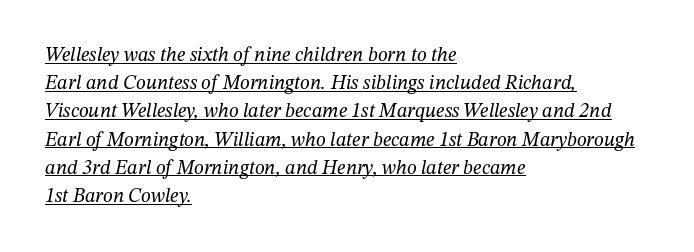
{"italic": "yes", "lean": "right", "slant_degrees": 12, "bold": "no", "underline": "yes", "align": "left", "line_spacing": "normal", "line_spacing_ratio": 1.41, "letter_spacing": "normal", "letter_spacing_em": 0.0, "glyph_px": 20}
